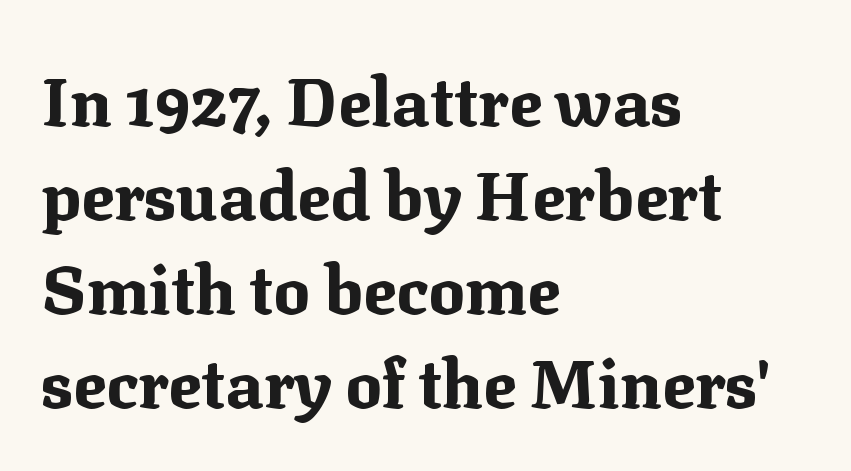
{"serif": "yes", "italic": "no", "bold": "yes", "weight": "bold", "width": "normal", "stroke_contrast": "medium", "x_height": "medium", "monospaced": "no", "underline": "no", "align": "left", "line_spacing": "normal", "line_spacing_ratio": 1.38, "letter_spacing": "normal", "letter_spacing_em": 0.0, "glyph_px": 68}
